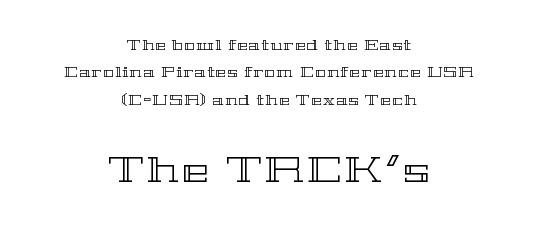
{"italic": "no", "width": "wide", "x_height": "medium", "monospaced": "no", "underline": "no", "align": "center", "line_spacing": "loose", "line_spacing_ratio": 1.95, "larger_block": "second", "size_ratio": 2.57, "glyph_px": 36}
